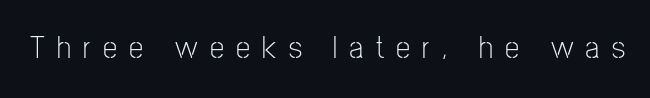
Character widths vary here, with narrow letters taking less room than wide ones. What kind of face is this? One without serifs — a sans. Stroke thickness stays within the range of a standard reading face or lighter. Unlike italic type, these characters show no tilt at all. A typesetter would call this heavily tracked-out type.
